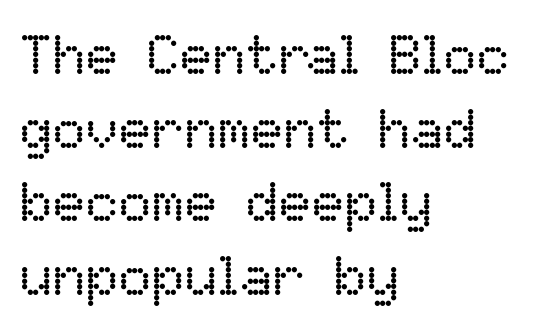
The image shows 55 px regular-weight type, upright; set left-aligned, normal line spacing (1.34x), normal letter spacing, not underlined; low stroke contrast and a medium x-height.
